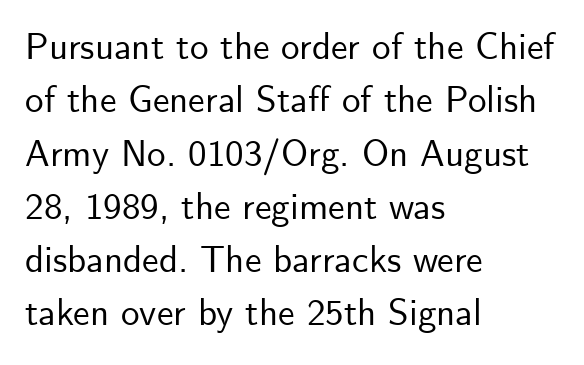
Q: Is the text italic (slanted)? A: No, it is upright.
Q: Is the typeface a serif or a sans-serif typeface? A: Sans-serif.
Q: Is the text underlined? A: No.
Q: How is the paragraph aligned? A: Left-aligned.
Q: Is the spacing between letters normal or unusually wide? A: Normal.
Q: Is the spacing between lines tight, normal or loose? A: Normal.
Q: Width (condensed, normal, or wide)? A: Normal.
Q: Stroke contrast? A: Low.
Q: x-height? A: Small.
Q: Monospaced? A: No.
